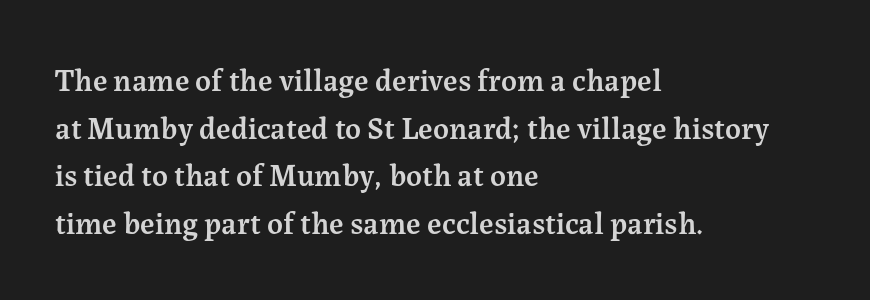
{"serif": "yes", "italic": "no", "bold": "semi", "weight": "semibold", "width": "normal", "stroke_contrast": "medium", "x_height": "medium", "monospaced": "no", "underline": "no", "align": "left", "line_spacing": "normal", "line_spacing_ratio": 1.54, "letter_spacing": "normal", "letter_spacing_em": 0.0, "glyph_px": 31}
